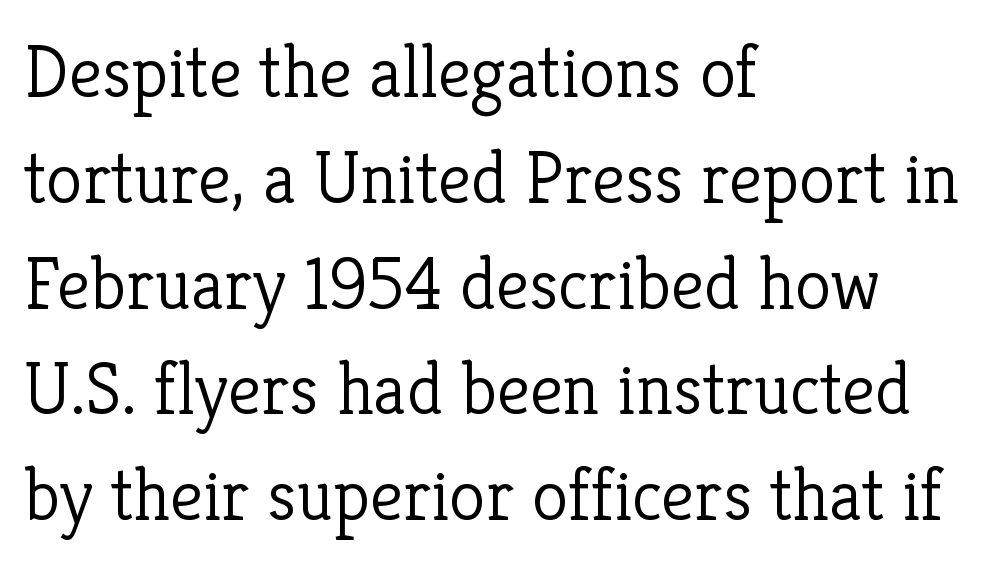
Q: Is the text bold? A: No.
Q: Is the text italic (slanted)? A: No, it is upright.
Q: Is the typeface a serif or a sans-serif typeface? A: Serif.
Q: Is the text underlined? A: No.
Q: How is the paragraph aligned? A: Left-aligned.
Q: Is the spacing between letters normal or unusually wide? A: Normal.
Q: Is the spacing between lines tight, normal or loose? A: Normal.
Q: Width (condensed, normal, or wide)? A: Normal.
Q: Stroke contrast? A: Low.
Q: x-height? A: Medium.
Q: Monospaced? A: No.
